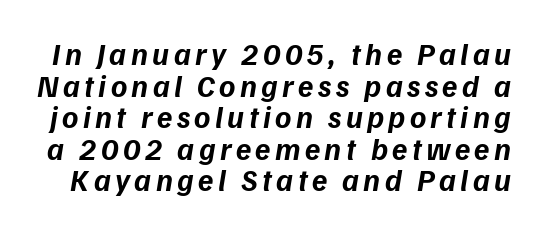
Typesetter's note: full bold, strokes at maximum text heaviness. This rendering employs a face without finishing strokes, i.e., a sans-serif. Has an underline been added? It has not. These lines are rendered in a variable-pitch font. Rows of type sit shoulder to shoulder in the vertical direction.
